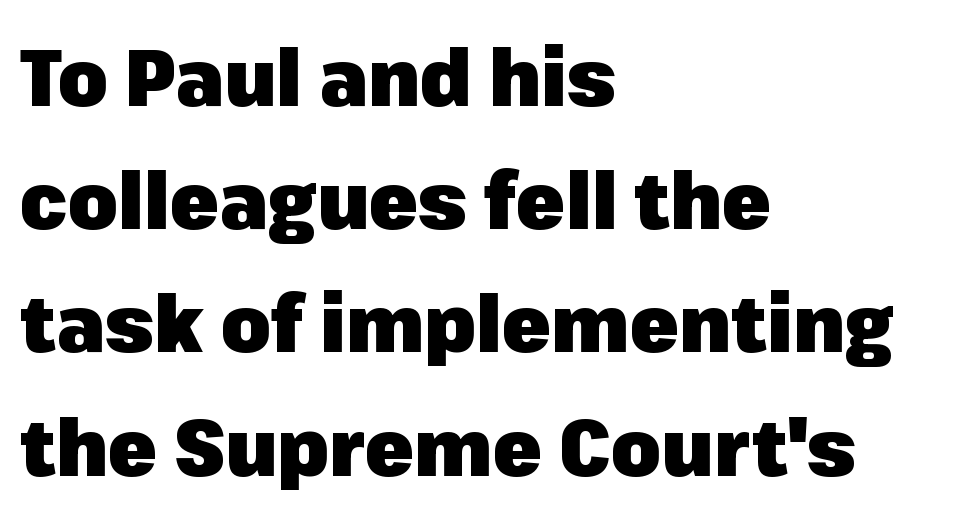
{"serif": "no", "italic": "no", "bold": "yes", "weight": "heavy", "width": "normal", "stroke_contrast": "low", "x_height": "medium", "monospaced": "no", "underline": "no", "align": "left", "line_spacing": "normal", "line_spacing_ratio": 1.54, "letter_spacing": "normal", "letter_spacing_em": 0.0, "glyph_px": 80}
